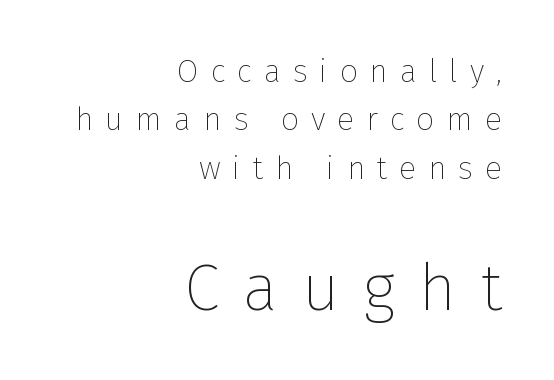
{"serif": "no", "italic": "no", "bold": "no", "weight": "thin", "width": "normal", "stroke_contrast": "low", "x_height": "medium", "monospaced": "no", "underline": "no", "align": "right", "line_spacing": "normal", "line_spacing_ratio": 1.51, "letter_spacing": "wide", "letter_spacing_em": 0.37, "larger_block": "second", "size_ratio": 2.03, "glyph_px": 65}
